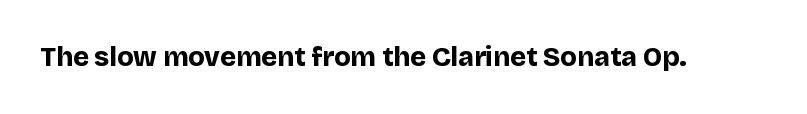
Q: Is the text bold? A: Yes.
Q: Is the text italic (slanted)? A: No, it is upright.
Q: Is the text underlined? A: No.
Q: Is the spacing between letters normal or unusually wide? A: Normal.
